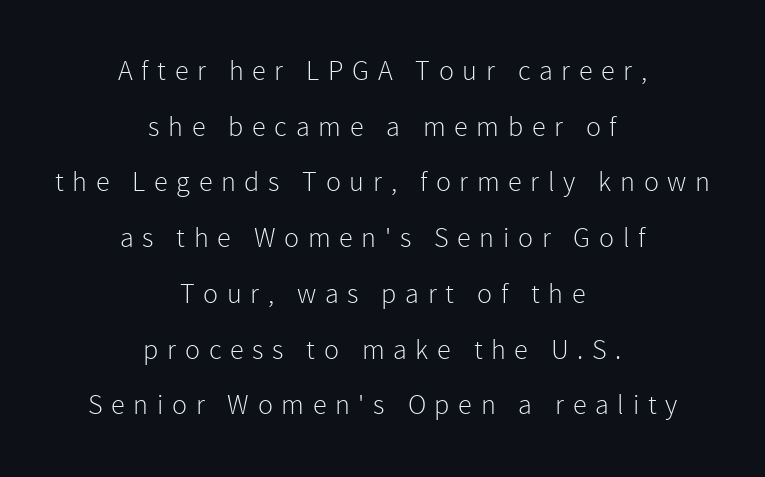
{"serif": "no", "italic": "no", "bold": "no", "weight": "light", "width": "normal", "stroke_contrast": "low", "x_height": "medium", "monospaced": "no", "underline": "no", "align": "center", "line_spacing": "loose", "line_spacing_ratio": 1.99, "letter_spacing": "wide", "letter_spacing_em": 0.31, "glyph_px": 28}
